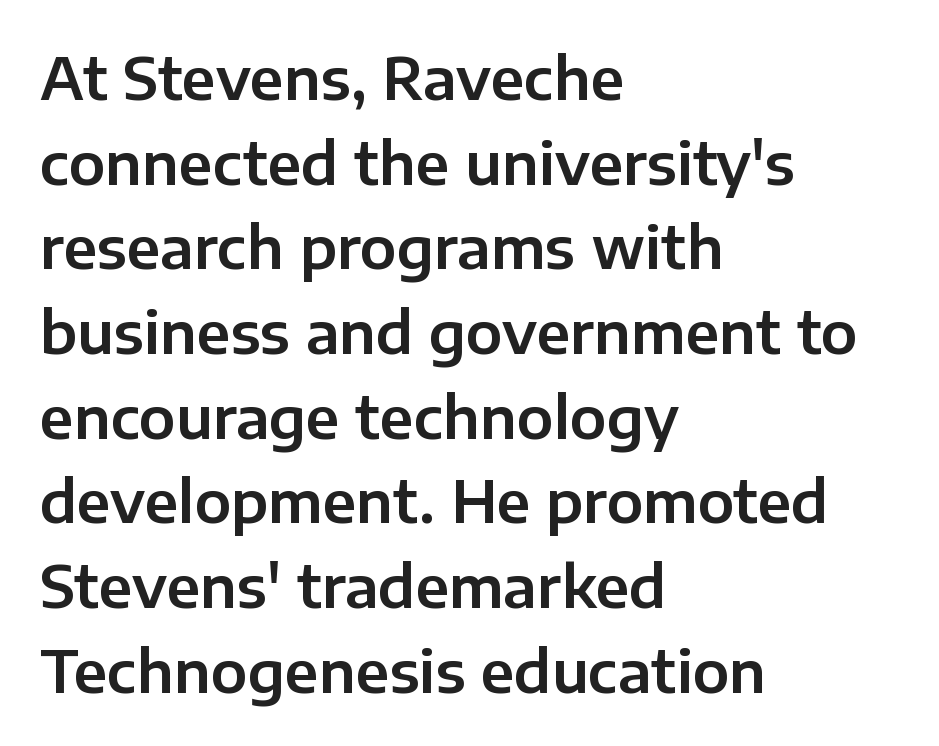
{"serif": "no", "italic": "no", "width": "normal", "stroke_contrast": "low", "x_height": "medium", "monospaced": "no", "underline": "no", "align": "left", "line_spacing": "normal", "line_spacing_ratio": 1.46, "letter_spacing": "normal", "letter_spacing_em": 0.0, "glyph_px": 58}
